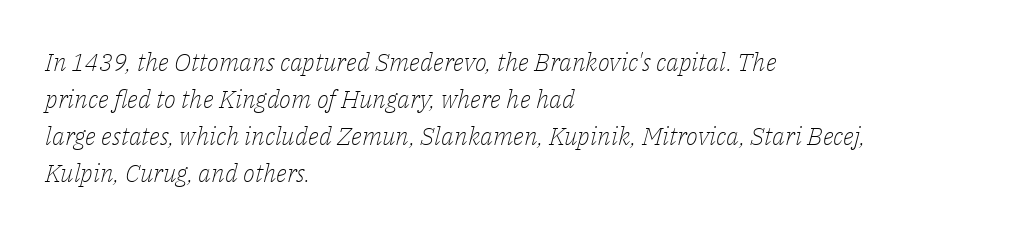
Q: Is the text bold? A: No.
Q: Is the text italic (slanted)? A: Yes, it leans right by about 14 degrees.
Q: Is the text underlined? A: No.
Q: How is the paragraph aligned? A: Left-aligned.
Q: Is the spacing between letters normal or unusually wide? A: Normal.
Q: Is the spacing between lines tight, normal or loose? A: Normal.
